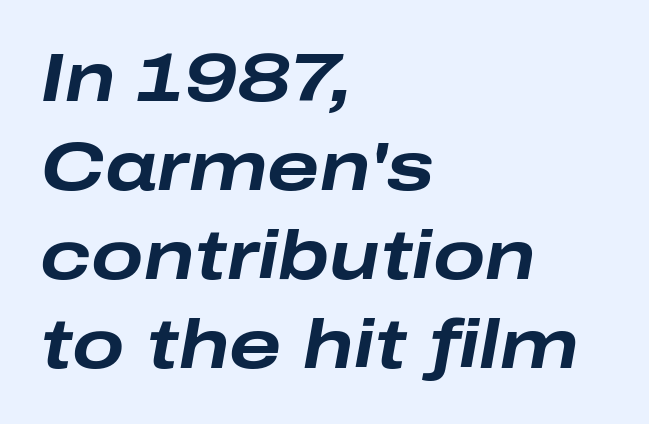
The image shows 69 px bold, wide type, italic (leaning right); set left-aligned, normal line spacing (1.29x), normal letter spacing, not underlined; low stroke contrast and a medium x-height.
